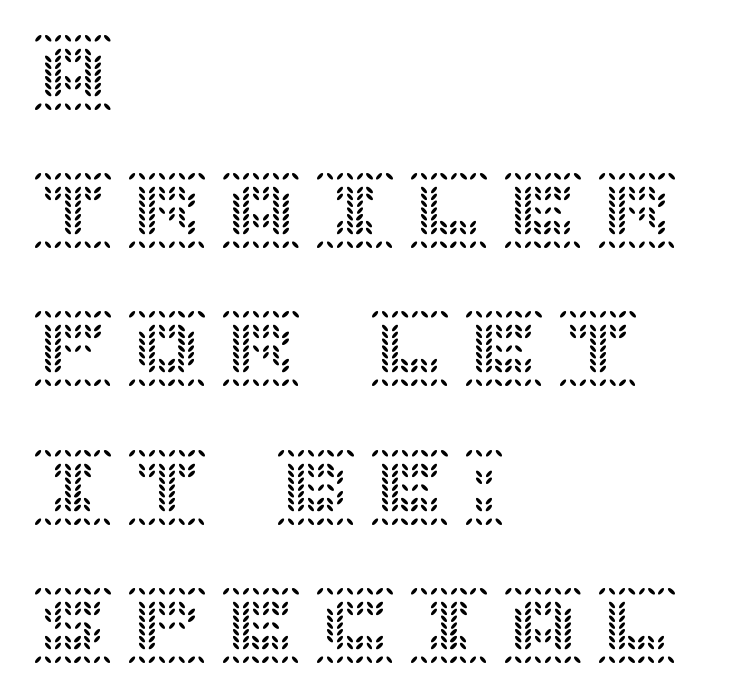
{"italic": "no", "width": "normal", "x_height": "large", "underline": "no", "align": "left", "line_spacing_ratio": 1.75, "glyph_px": 79}
